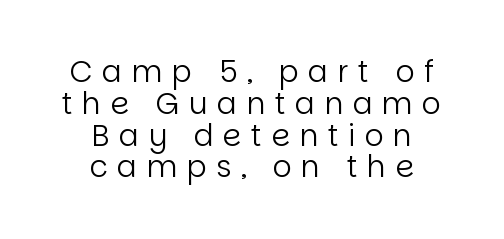
The image shows 30 px regular-weight sans-serif type, upright; set centered, tight line spacing (1.06x), unusually wide letter spacing (+0.31 em), not underlined; low stroke contrast and a large x-height.
